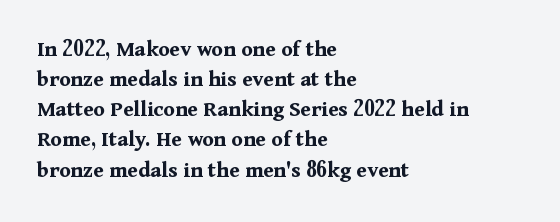
Q: Is the text bold? A: Yes.
Q: Is the text italic (slanted)? A: No, it is upright.
Q: Is the text underlined? A: No.
Q: How is the paragraph aligned? A: Left-aligned.
Q: Is the spacing between letters normal or unusually wide? A: Normal.
Q: Is the spacing between lines tight, normal or loose? A: Normal.
